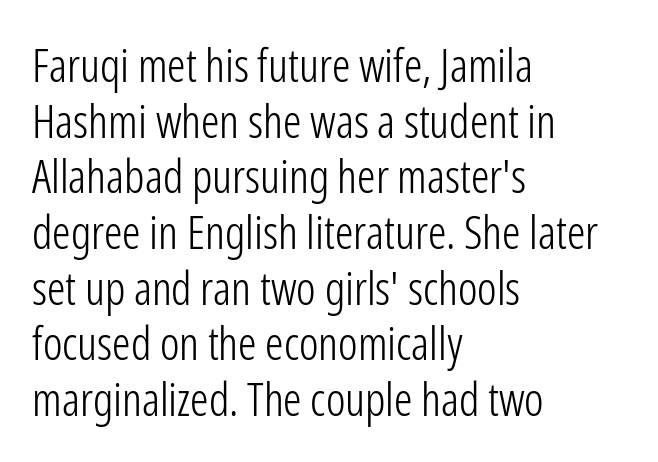
{"serif": "no", "italic": "no", "bold": "no", "weight": "light", "width": "condensed", "stroke_contrast": "low", "x_height": "medium", "monospaced": "no", "underline": "no", "align": "left", "line_spacing_ratio": 1.21, "letter_spacing": "normal", "letter_spacing_em": 0.0, "glyph_px": 46}
